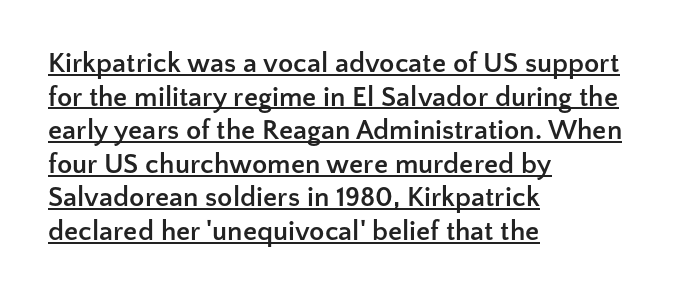
Look at the bottom of the vertical strokes: they stop flat, with no serifs. Caption: standard tracking, unaltered. Character widths vary here, with narrow letters taking less room than wide ones. Notice how a bar underscores the lettering throughout.
